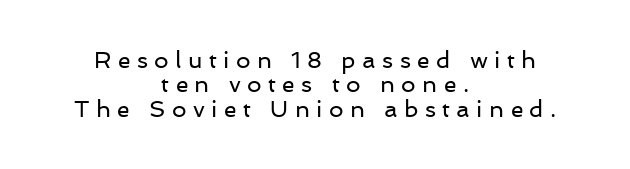
The passage shown stacks its lines with hardly any gap. Style check: upright. The passage shown is not underscored anywhere. This sample uses expanded letter spacing, leaving extra air between glyphs. Heaviness? Minimal to ordinary, like unemphasized prose.
